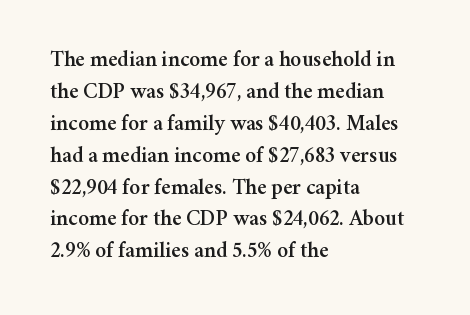
The image shows 22 px text type, upright; set left-aligned, normal line spacing (1.45x), normal letter spacing, not underlined.
